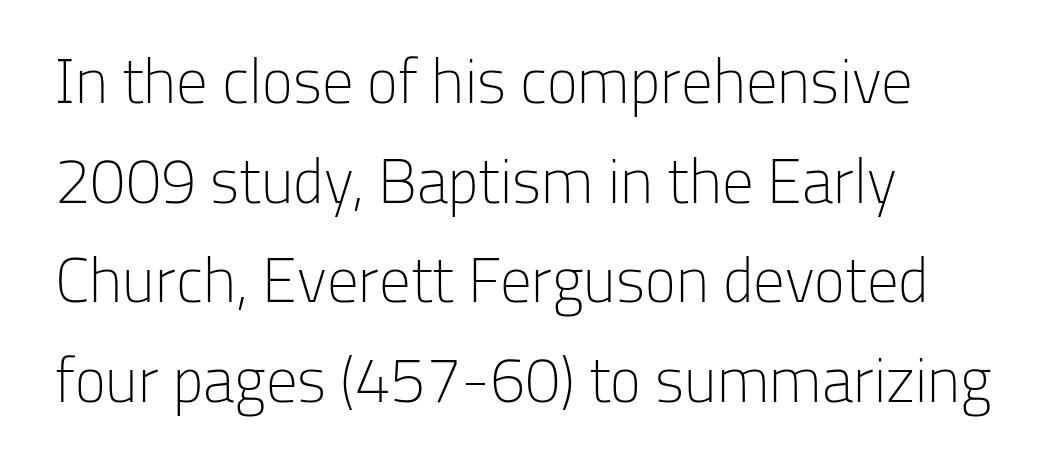
The image shows 63 px light sans-serif type, upright; set left-aligned, normal line spacing (1.58x), normal letter spacing, not underlined; low stroke contrast and a medium x-height.
